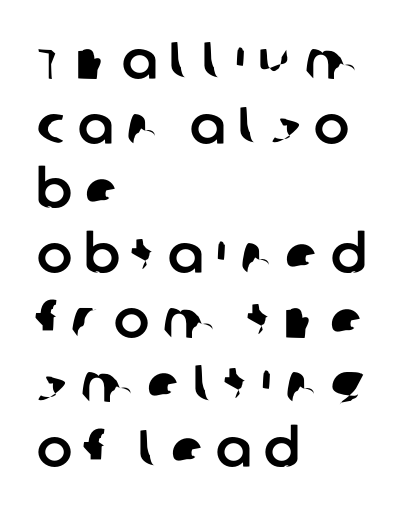
The words here are not underlined. Is this a fixed-width face? No — the glyphs have proportional, varying widths. Here the glyphs are tracked loosely, breaking word shapes into spaced letters. Serifs: no, the terminals of the letterforms are clean. Reading down the block, your eye returns to a fixed left position each line.
